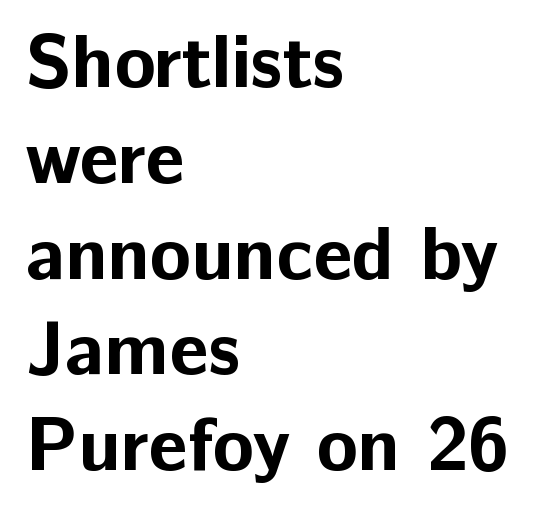
Q: Is the text bold? A: Yes.
Q: Is the text italic (slanted)? A: No, it is upright.
Q: Is the typeface a serif or a sans-serif typeface? A: Sans-serif.
Q: Is the text underlined? A: No.
Q: How is the paragraph aligned? A: Left-aligned.
Q: Is the spacing between letters normal or unusually wide? A: Normal.
Q: Is the spacing between lines tight, normal or loose? A: Normal.
Q: Width (condensed, normal, or wide)? A: Normal.
Q: Stroke contrast? A: Low.
Q: x-height? A: Medium.
Q: Monospaced? A: No.
